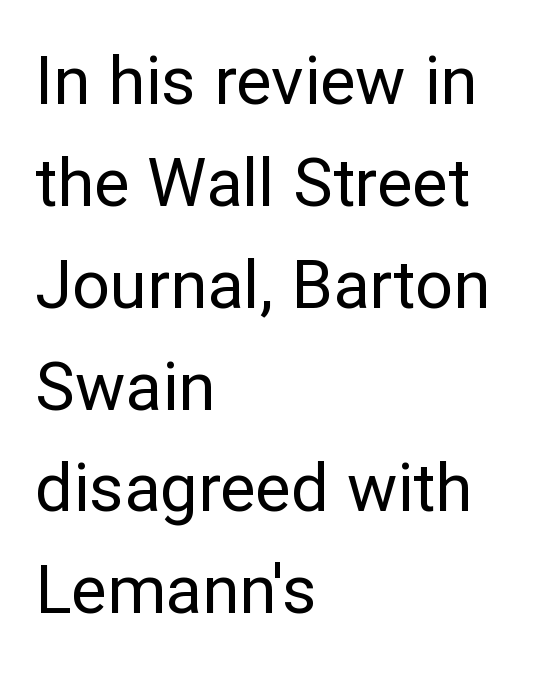
The image shows 67 px regular-weight sans-serif type, upright; set left-aligned, normal line spacing (1.52x), normal letter spacing, not underlined; low stroke contrast and a medium x-height.
